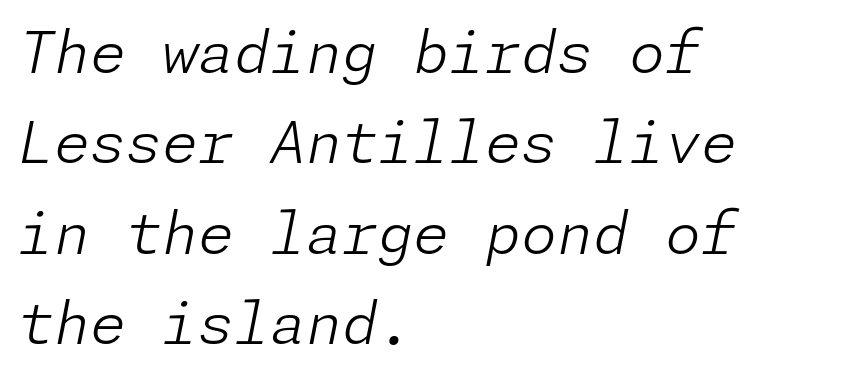
The image shows 58 px light type, italic (leaning right); set left-aligned, normal line spacing (1.56x), normal letter spacing, not underlined; low stroke contrast and a medium x-height.
